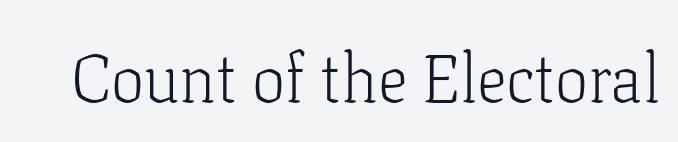
{"serif": "yes", "italic": "no", "bold": "no", "weight": "light", "width": "normal", "stroke_contrast": "low", "x_height": "medium", "monospaced": "no", "underline": "no", "letter_spacing": "normal", "letter_spacing_em": 0.0, "glyph_px": 67}
